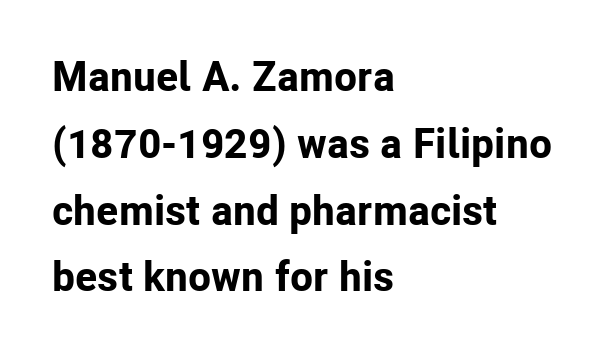
The image shows 42 px bold sans-serif type, upright; set left-aligned, normal line spacing (1.59x), normal letter spacing, not underlined; low stroke contrast and a medium x-height.
